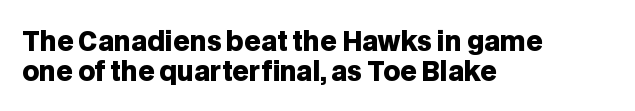
{"italic": "no", "bold": "yes", "underline": "no", "align": "left", "line_spacing": "tight", "line_spacing_ratio": 1.14, "letter_spacing": "normal", "letter_spacing_em": 0.0, "glyph_px": 26}
